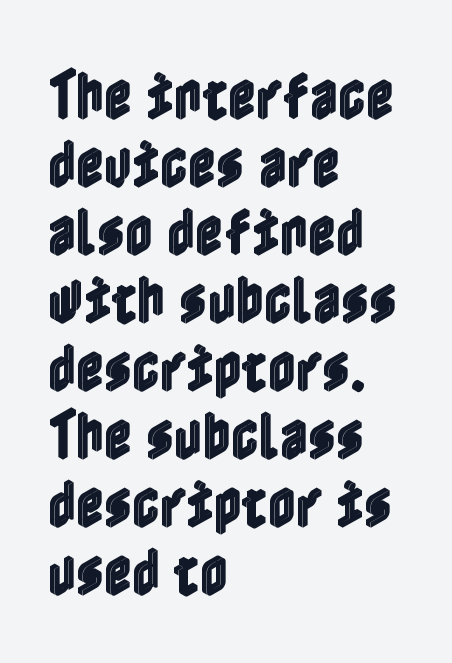
Words appear dense and cohesive because spacing is normal. The designer left line spacing at the default. Decoration check: the copy has no underline. Horizontally, the lines are justified to the leading edge only. Characters remain perfectly vertical along every line.
